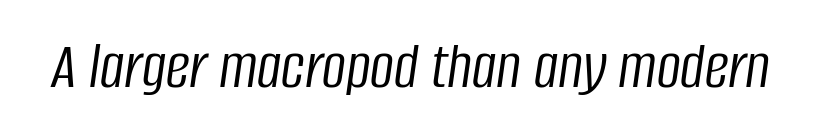
{"italic": "yes", "lean": "right", "slant_degrees": 8, "bold": "no", "weight": "light", "width": "condensed", "stroke_contrast": "low", "x_height": "large", "monospaced": "no", "underline": "no", "letter_spacing": "normal", "letter_spacing_em": 0.0, "glyph_px": 67}
